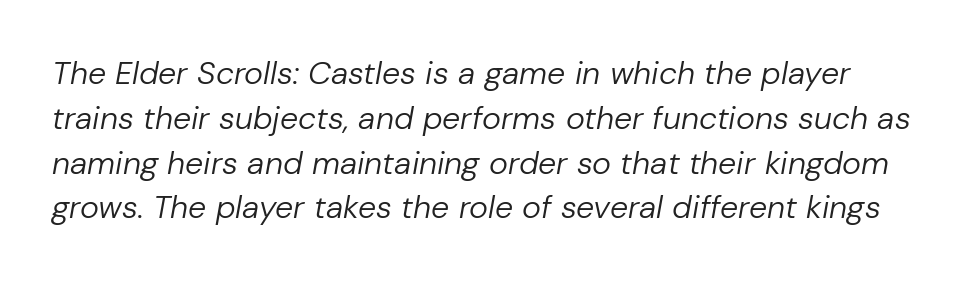
Q: Is the text bold? A: No.
Q: Is the text italic (slanted)? A: Yes, it leans right by about 10 degrees.
Q: Is the text underlined? A: No.
Q: Is the spacing between letters normal or unusually wide? A: Normal.
Q: Is the spacing between lines tight, normal or loose? A: Normal.
Q: Width (condensed, normal, or wide)? A: Normal.
Q: Stroke contrast? A: Low.
Q: x-height? A: Medium.
Q: Monospaced? A: No.
